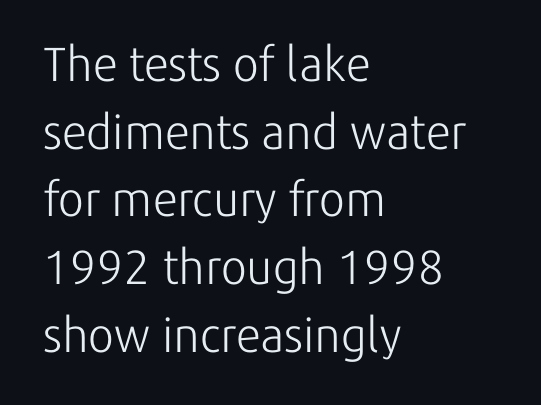
The image shows 48 px light sans-serif type, upright; set left-aligned, normal line spacing (1.41x), normal letter spacing, not underlined; low stroke contrast and a medium x-height.
